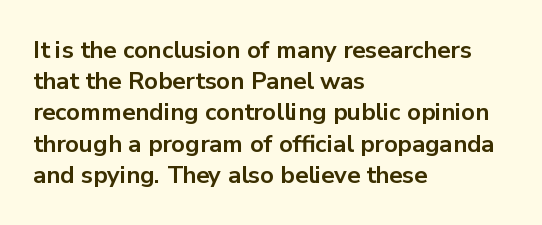
The image shows 24 px bold type, upright; set left-aligned, normal line spacing (1.3x), normal letter spacing, not underlined.
